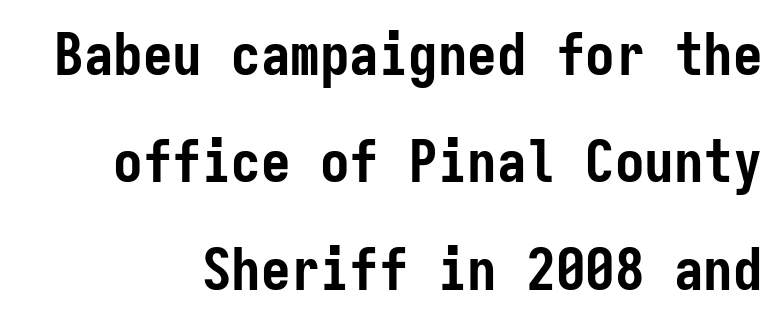
Q: Is the text bold? A: Yes.
Q: Is the text italic (slanted)? A: No, it is upright.
Q: Is the typeface a serif or a sans-serif typeface? A: Sans-serif.
Q: Is the text underlined? A: No.
Q: How is the paragraph aligned? A: Right-aligned.
Q: Is the spacing between letters normal or unusually wide? A: Normal.
Q: Width (condensed, normal, or wide)? A: Condensed.
Q: Stroke contrast? A: Low.
Q: x-height? A: Medium.
Q: Monospaced? A: Yes.
